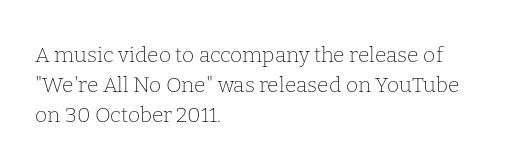
The image shows 21 px text type, upright; set left-aligned, normal line spacing (1.44x), normal letter spacing, not underlined.
